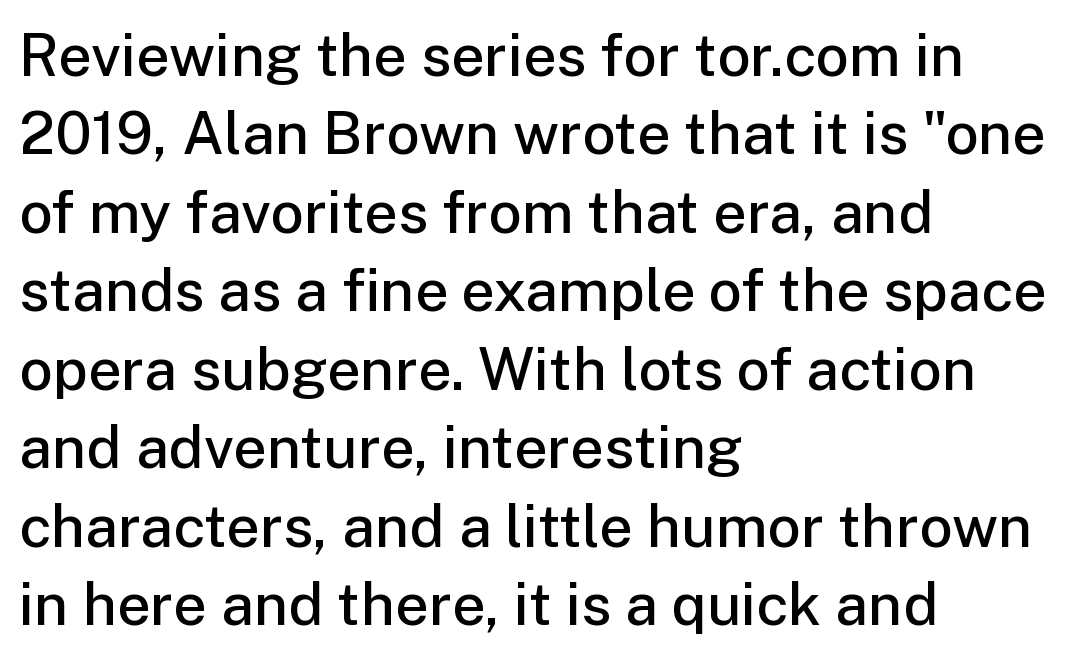
Plain, unruled lines of type. The ragged edge is on the right, which tells us the setting is flush left. Think of a printed novel: that variable character pitch is what you see here. If you measured baseline to baseline, you'd find a middling distance.
